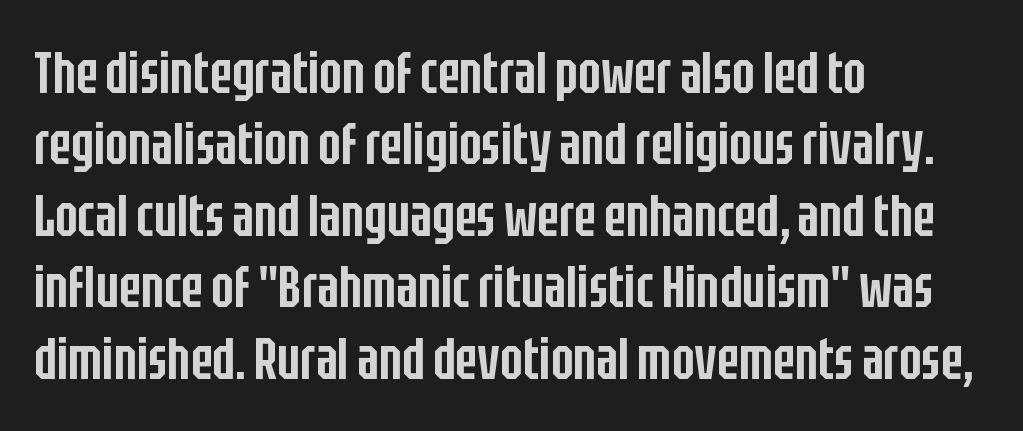
Check where the strokes stop: nothing finishes them off — pure sans. You could not count columns in this text — the font is proportionally spaced. The characters look somewhat weighty, a semibold short of true bold. Reading down the block, your eye returns to a fixed left position each line. The type is set solid horizontally, with unmodified tracking.
